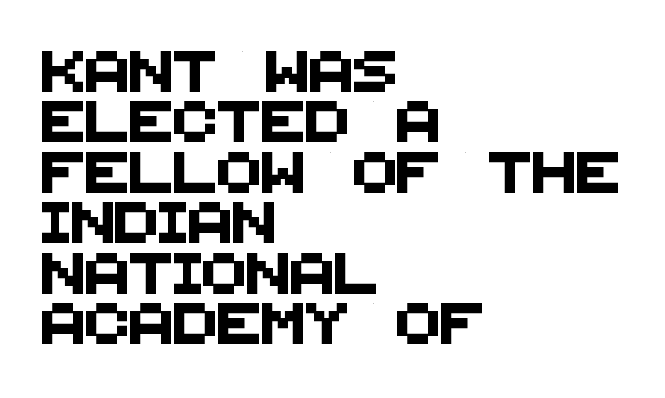
The image shows 41 px sans-serif type; set left-aligned, line spacing 1.23x, normal letter spacing, not underlined; medium stroke contrast and a large x-height.
